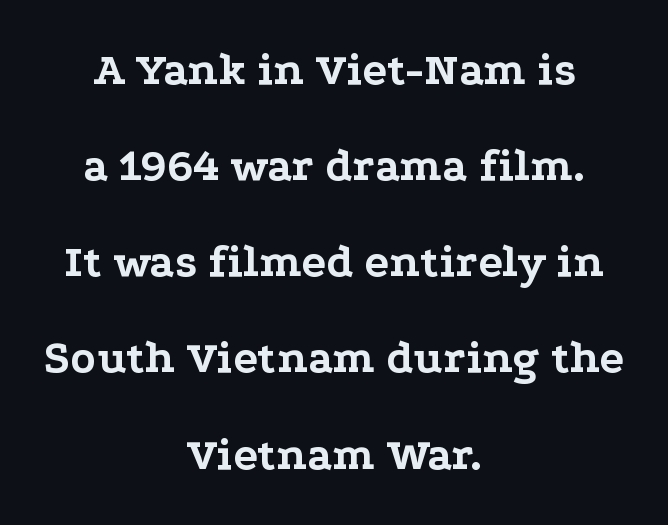
Looks like regular typesetting: each glyph gets only the width it needs. One-word summary of the alignment: center. Descenders are the only things crossing below the line. How are the letters spaced? Ordinarily, with no added tracking. Posture: upright roman. The font family rendered here belongs to the serif group.
